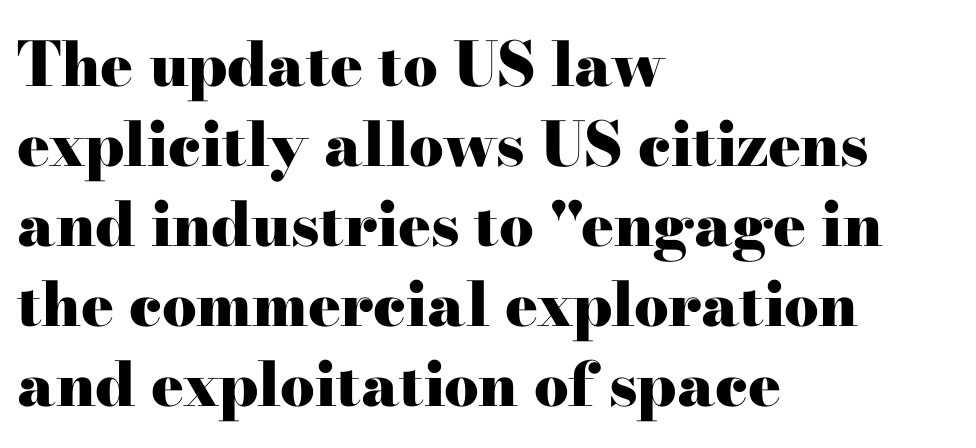
The image shows 61 px heavy, wide serif type, upright; set left-aligned, normal line spacing (1.31x), normal letter spacing, not underlined; high stroke contrast and a small x-height.
